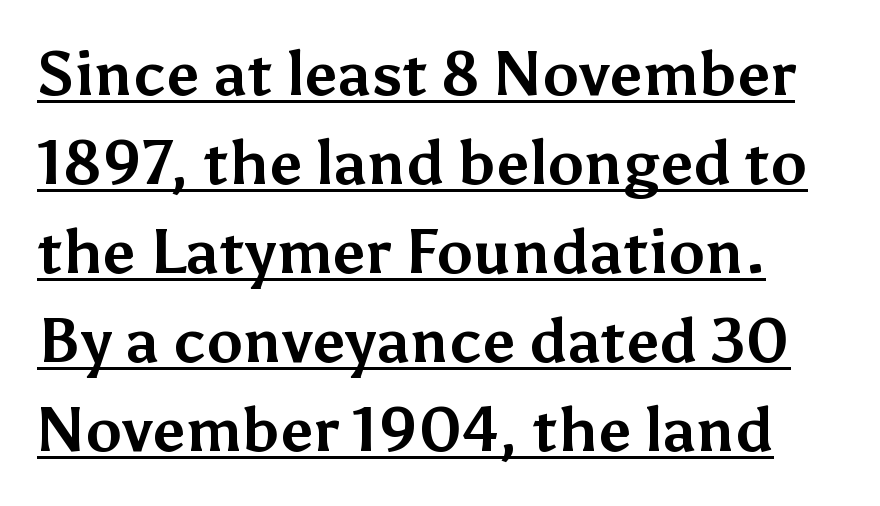
The image shows 61 px bold sans-serif type, upright; set normal line spacing (1.46x), normal letter spacing, underlined; medium stroke contrast and a medium x-height.
